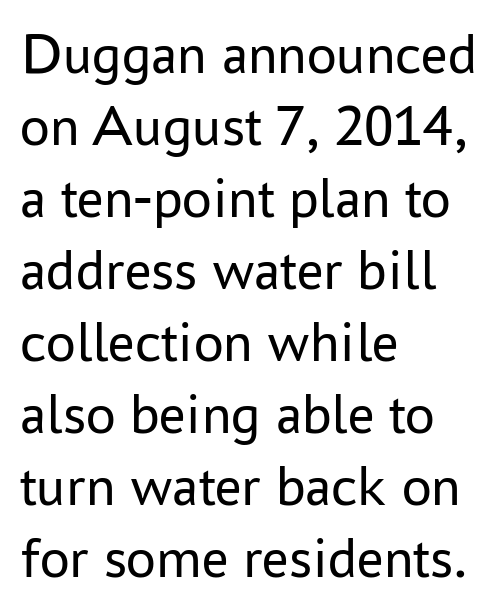
Q: Is the text bold? A: No.
Q: Is the text italic (slanted)? A: No, it is upright.
Q: Is the typeface a serif or a sans-serif typeface? A: Sans-serif.
Q: Is the text underlined? A: No.
Q: How is the paragraph aligned? A: Left-aligned.
Q: Is the spacing between letters normal or unusually wide? A: Normal.
Q: Width (condensed, normal, or wide)? A: Normal.
Q: Stroke contrast? A: Low.
Q: x-height? A: Medium.
Q: Monospaced? A: No.
